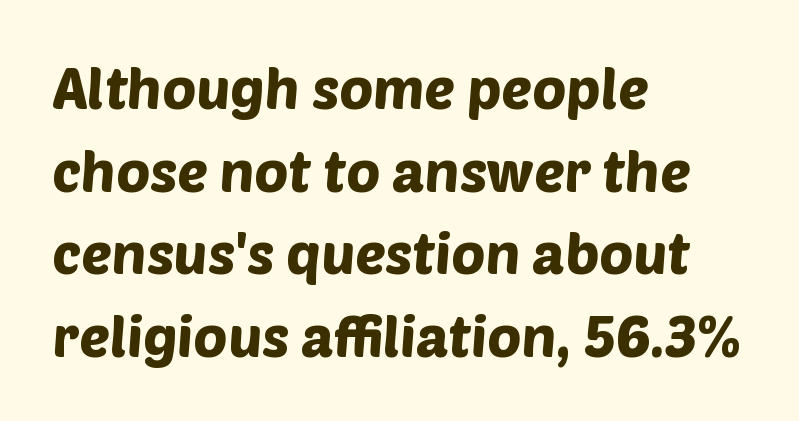
The image shows 57 px sans-serif type; set left-aligned, normal line spacing (1.45x), normal letter spacing, not underlined; low stroke contrast and a large x-height.
